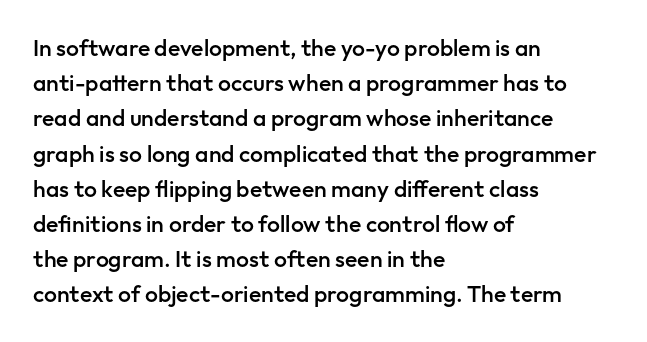
The image shows 23 px text type, upright; set left-aligned, normal line spacing (1.53x), normal letter spacing, not underlined.
